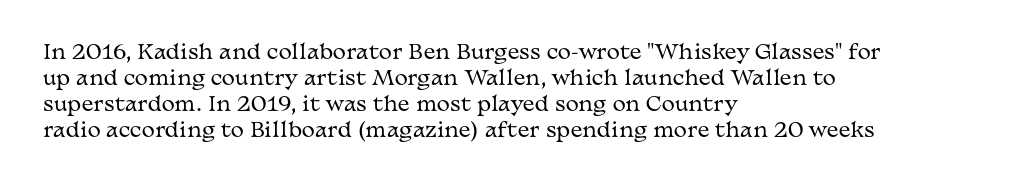
Where is the straight margin? On the left. This sample keeps an unexceptional amount of space between lines. The typesetting does not lean heavy: it is not bold. The gaps between neighbouring characters are ordinary and unremarkable. A clean baseline with only descenders dipping below it.
